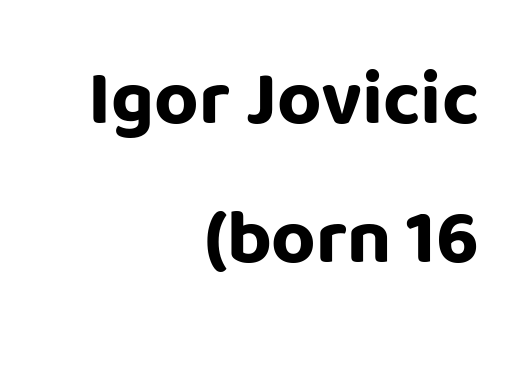
Nobody touched the tracking dial on this one. Every stem runs plumb, perpendicular to the baseline. Think of a printed novel: that variable character pitch is what you see here. Notice how thick the strokes are: this is what a full bold looks like. In terms of letterform style, serifs are entirely absent. The setting favours the right margin, as signatures and pull-quotes sometimes do.
